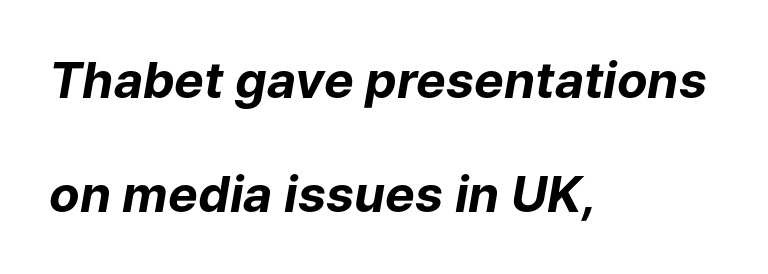
Emphasis-style slanted type is in use. The lines in this sample share a left origin and differ only in where they stop. Spacing between characters is what you'd get straight out of the box. Each new line begins a long way beneath the previous one. The gap between lines stays unmarked. Is this a fixed-width face? No — the glyphs have proportional, varying widths.
